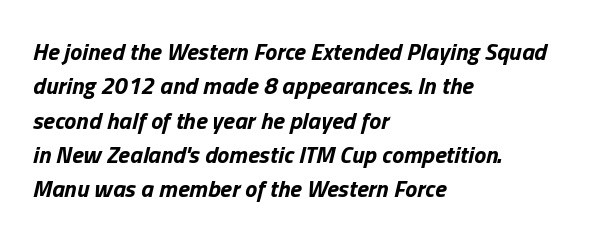
{"italic": "yes", "lean": "right", "slant_degrees": 13, "bold": "yes", "underline": "no", "align": "left", "line_spacing": "normal", "line_spacing_ratio": 1.43, "letter_spacing": "normal", "letter_spacing_em": 0.0, "glyph_px": 24}
